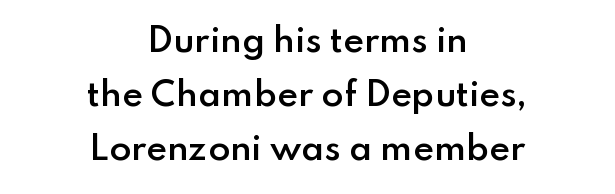
Nobody drew a line under any word here. You could not count columns in this text — the font is proportionally spaced. The paragraph has two soft edges and a firm central axis. A somewhat darkened texture: the type is semibold rather than bold. Nope, not italic — everything's standing straight.
